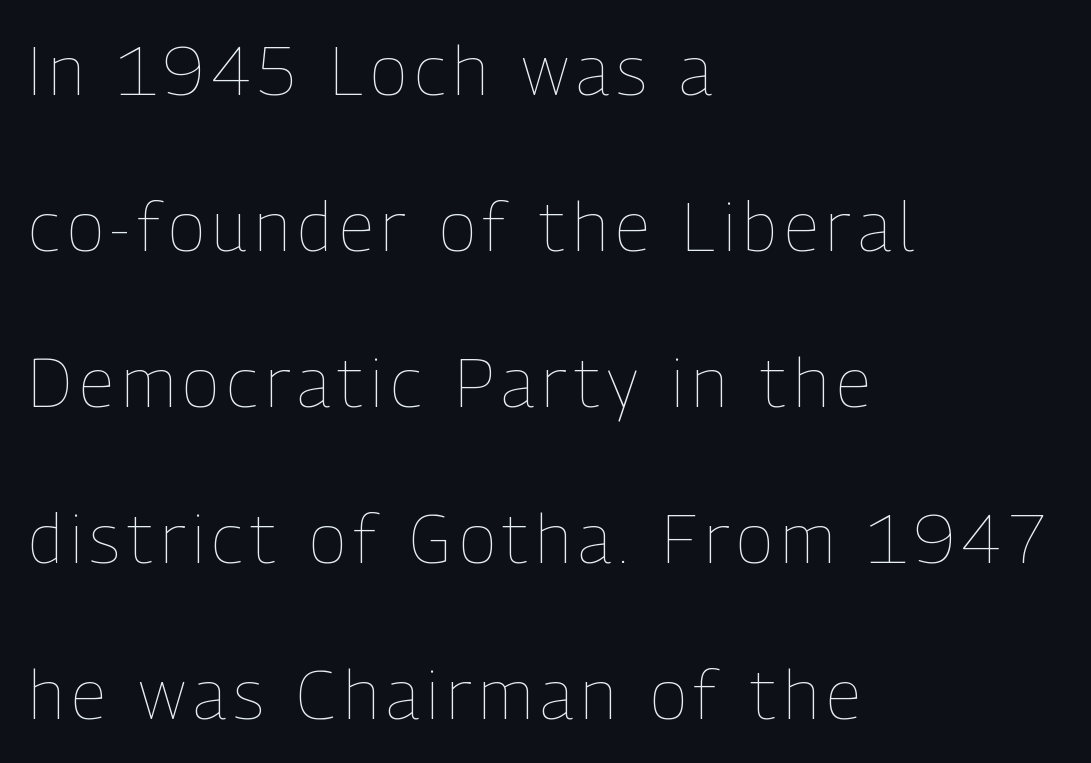
{"italic": "no", "bold": "no", "weight": "thin", "width": "condensed", "stroke_contrast": "low", "x_height": "medium", "monospaced": "no", "underline": "no", "align": "left", "line_spacing": "loose", "line_spacing_ratio": 2.26, "glyph_px": 69}
